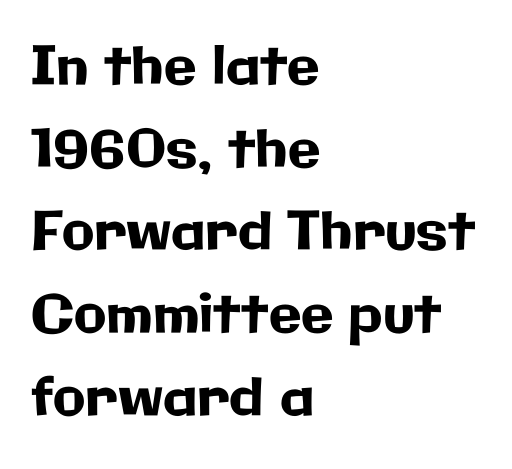
The image shows 53 px sans-serif type, upright; set left-aligned, normal line spacing (1.56x), normal letter spacing, not underlined; low stroke contrast and a medium x-height.
